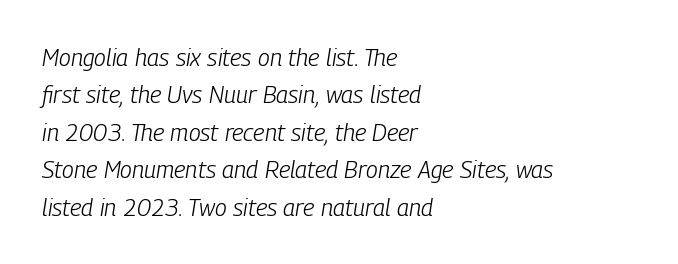
{"italic": "yes", "lean": "right", "slant_degrees": 9, "bold": "no", "underline": "no", "align": "left", "line_spacing": "normal", "line_spacing_ratio": 1.56, "letter_spacing": "normal", "letter_spacing_em": 0.0, "glyph_px": 24}
